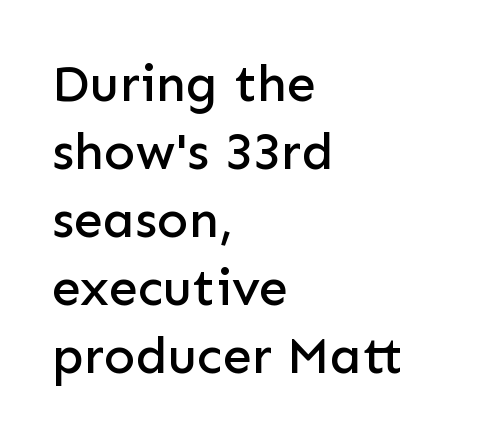
The image shows 52 px sans-serif type, upright; set left-aligned, normal line spacing (1.31x), normal letter spacing, not underlined; low stroke contrast and a medium x-height.
